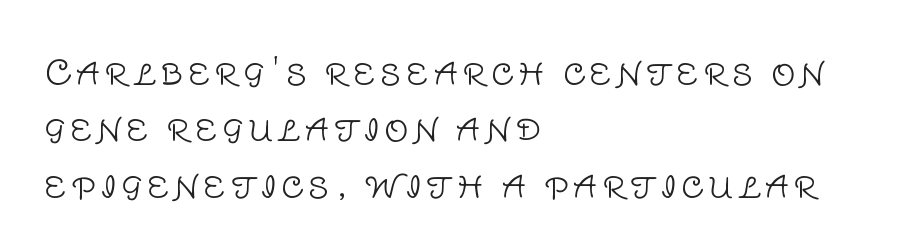
Proportional: the letters do not fall into vertical columns. The font is comparable to plain body text, perhaps lighter. The string is rendered with underlining switched off. A typesetter would call this leading conventional body-copy spacing.
